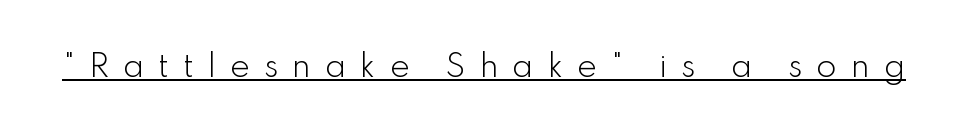
The image shows 30 px light sans-serif type, upright; set unusually wide letter spacing (+0.46 em), underlined; low stroke contrast and a small x-height.
